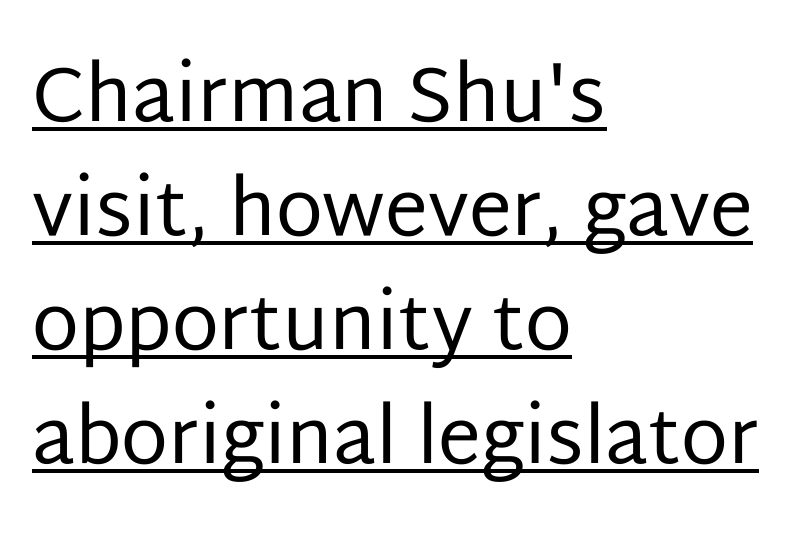
The image shows 77 px regular-weight sans-serif type, upright; set left-aligned, normal line spacing (1.48x), normal letter spacing, underlined; low stroke contrast and a large x-height.
